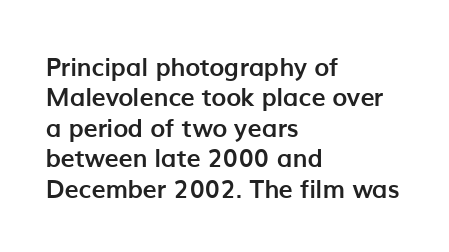
Each line starts at the same left margin while the right side varies. Words appear dense and cohesive because spacing is normal. What weight is shown? A full bold with thick strokes. Nope, not italic — everything's standing straight.
